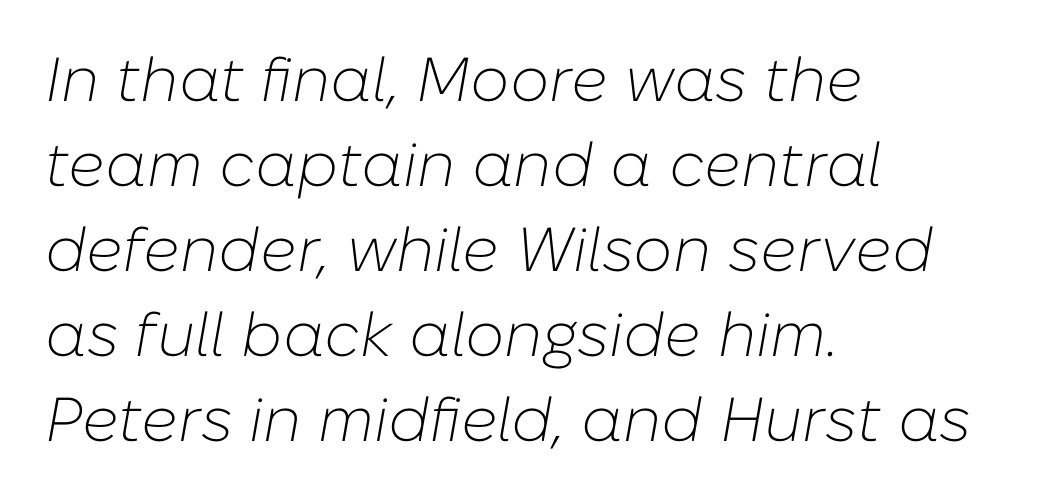
The image shows 62 px light type, italic (leaning right); set left-aligned, normal line spacing (1.37x), normal letter spacing, not underlined; low stroke contrast and a medium x-height.
